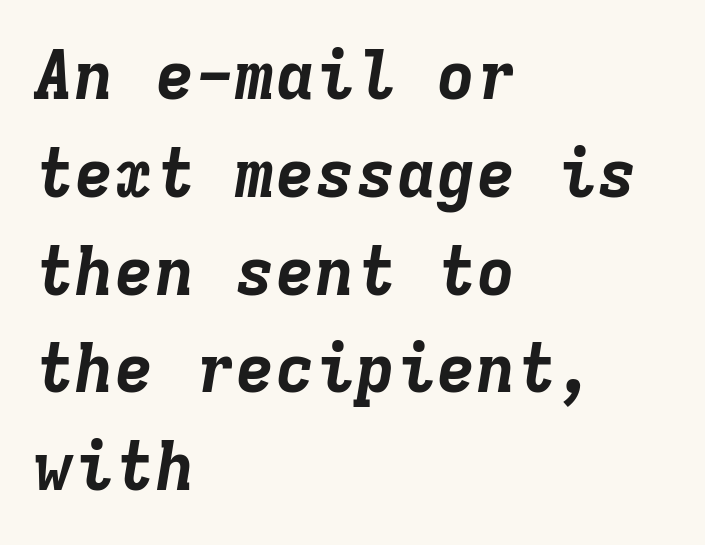
The image shows 67 px bold type, italic (leaning right), monospaced; set left-aligned, normal line spacing (1.46x), normal letter spacing, not underlined; low stroke contrast and a medium x-height.
